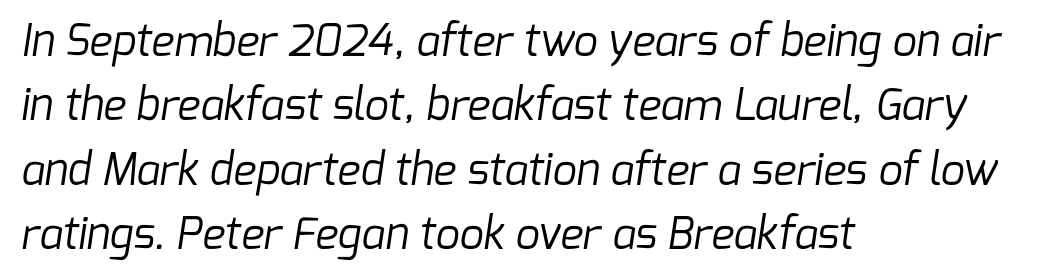
Letters have the restrained weight of plain body copy at most. The rag falls on the right side of this text block. To sum up the face: it is a sans, with no serifs. Note the varied advance widths — an 'i' is clearly narrower than an 'm'.
